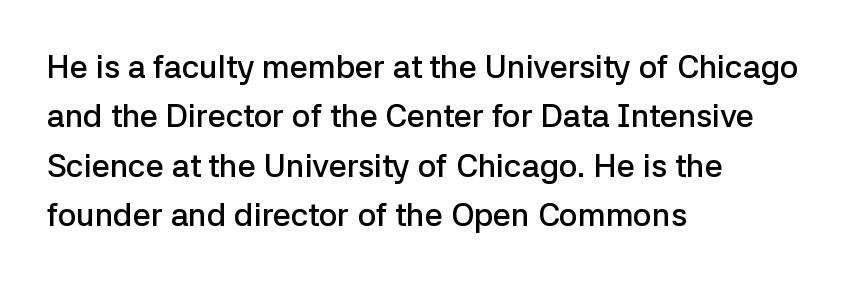
The image shows 32 px semibold sans-serif type, upright; set left-aligned, normal line spacing (1.54x), normal letter spacing, not underlined; low stroke contrast and a medium x-height.
